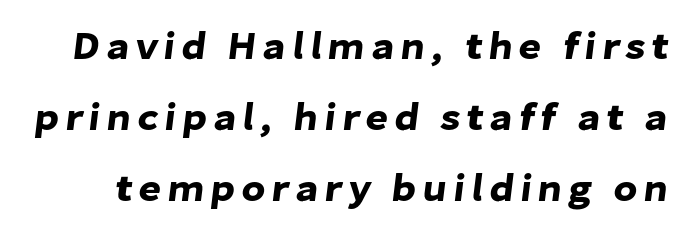
{"serif": "no", "width": "normal", "stroke_contrast": "low", "x_height": "medium", "monospaced": "no", "underline": "no", "line_spacing_ratio": 1.82, "glyph_px": 39}
